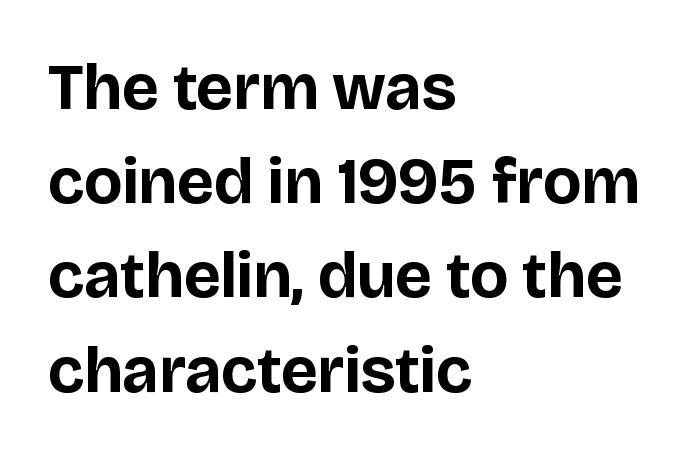
Successive baselines arrive at the customary interval. The text block is weighted toward the left margin, trailing off unevenly rightward. Pretty heavy lettering here — definitely bold. Just letters on the line, the space beneath them empty. Each letter keeps its own natural width here, so spacing adapts to shape. Look at the bottom of the vertical strokes: they stop flat, with no serifs.
